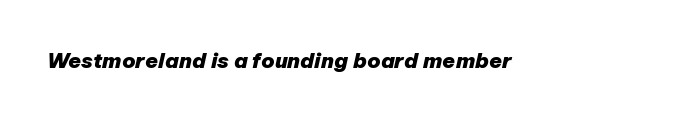
Q: Is the text bold? A: Yes.
Q: Is the text italic (slanted)? A: Yes, it leans right by about 12 degrees.
Q: Is the text underlined? A: No.
Q: Is the spacing between letters normal or unusually wide? A: Normal.
